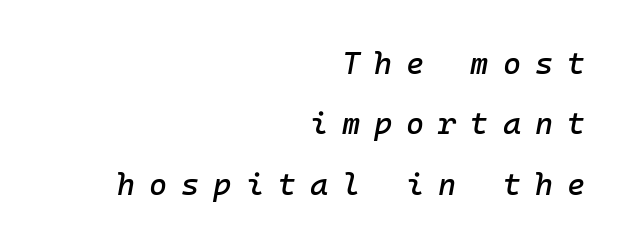
The image shows 31 px text type, italic (leaning right), monospaced; set right-aligned, loose line spacing (1.95x), unusually wide letter spacing (+0.45 em), not underlined; low stroke contrast and a medium x-height.
